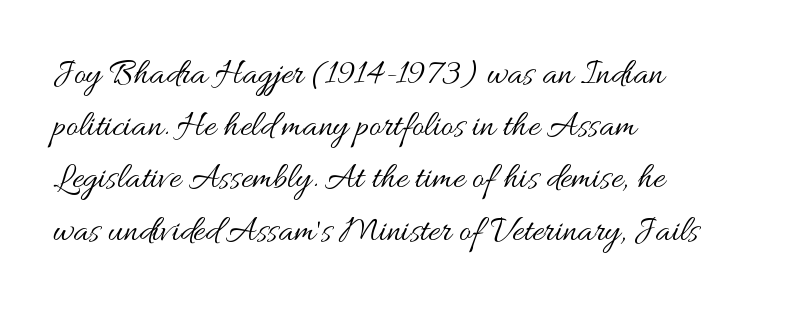
Q: Is the text bold? A: No.
Q: Is the text italic (slanted)? A: Yes.
Q: Is the text underlined? A: No.
Q: How is the paragraph aligned? A: Left-aligned.
Q: Is the spacing between letters normal or unusually wide? A: Normal.
Q: Is the spacing between lines tight, normal or loose? A: Normal.
Q: Width (condensed, normal, or wide)? A: Wide.
Q: Stroke contrast? A: Medium.
Q: x-height? A: Small.
Q: Monospaced? A: No.
